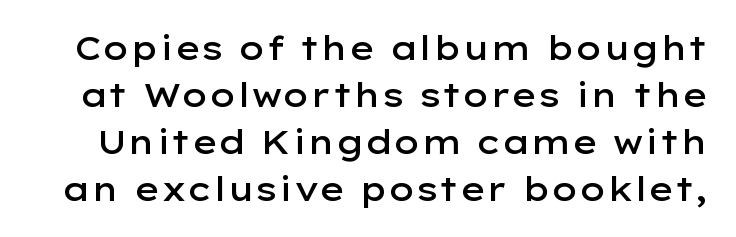
{"serif": "no", "italic": "no", "bold": "semi", "weight": "semibold", "width": "wide", "stroke_contrast": "low", "x_height": "medium", "monospaced": "no", "underline": "no", "line_spacing": "normal", "line_spacing_ratio": 1.42, "letter_spacing": "normal", "letter_spacing_em": 0.0, "glyph_px": 33}
